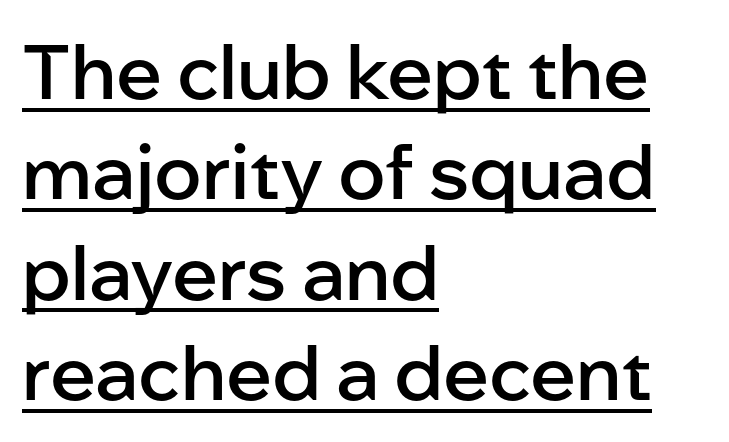
Q: Is the text bold? A: Semi-bold.
Q: Is the text italic (slanted)? A: No, it is upright.
Q: Is the typeface a serif or a sans-serif typeface? A: Sans-serif.
Q: Is the text underlined? A: Yes.
Q: How is the paragraph aligned? A: Left-aligned.
Q: Is the spacing between letters normal or unusually wide? A: Normal.
Q: Is the spacing between lines tight, normal or loose? A: Normal.
Q: Width (condensed, normal, or wide)? A: Normal.
Q: Stroke contrast? A: Low.
Q: x-height? A: Medium.
Q: Monospaced? A: No.
